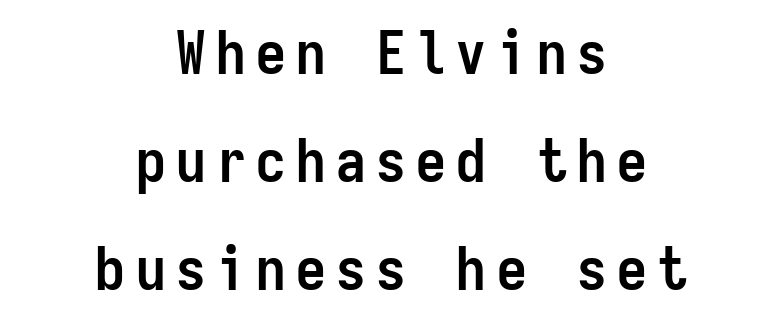
Check the space under the baseline: it is left empty. Does the weight exceed regular? Yes, all the way to bold. The typeface chosen for these lines omits serifs. This sample uses an upright cut, with every glyph sitting square on the baseline. Leftover space on each line is divided equally before and after the words.
